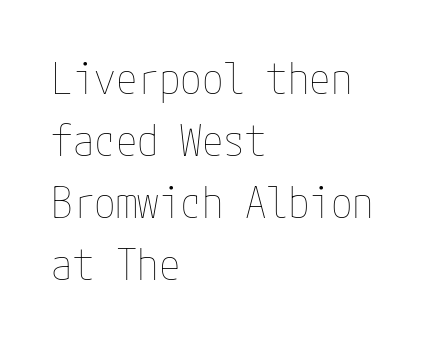
Q: Is the text bold? A: No.
Q: Is the text italic (slanted)? A: No, it is upright.
Q: Is the text underlined? A: No.
Q: How is the paragraph aligned? A: Left-aligned.
Q: Is the spacing between letters normal or unusually wide? A: Normal.
Q: Is the spacing between lines tight, normal or loose? A: Normal.
Q: Width (condensed, normal, or wide)? A: Condensed.
Q: Stroke contrast? A: Low.
Q: x-height? A: Medium.
